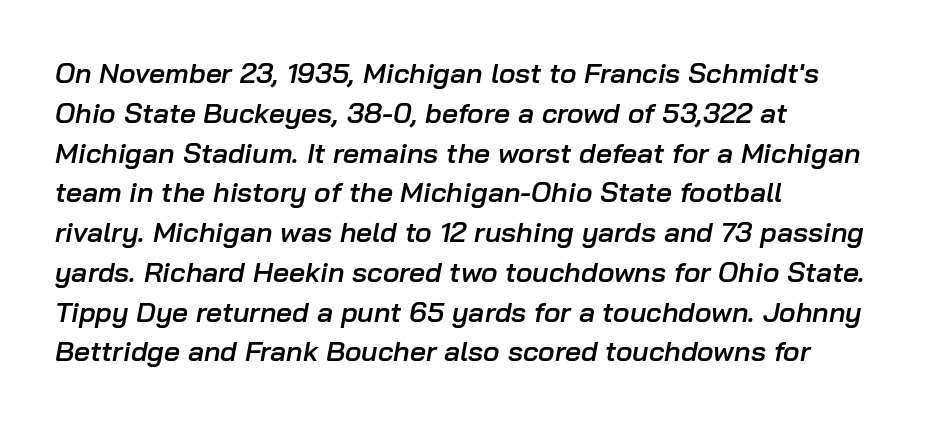
The image shows 28 px semibold type, italic (leaning right); set left-aligned, normal line spacing (1.42x), normal letter spacing, not underlined; low stroke contrast and a medium x-height.
